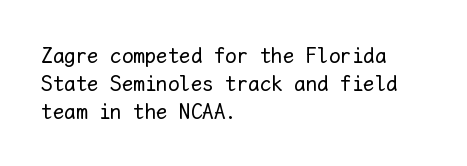
The image shows 23 px text type, upright; set left-aligned, line spacing 1.21x, normal letter spacing, not underlined.
